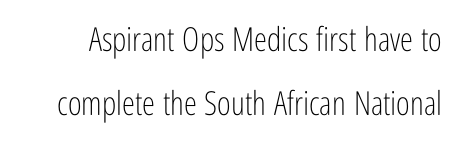
{"serif": "no", "italic": "no", "bold": "no", "weight": "light", "width": "condensed", "stroke_contrast": "low", "x_height": "medium", "monospaced": "no", "underline": "no", "line_spacing": "loose", "line_spacing_ratio": 1.93, "letter_spacing": "normal", "letter_spacing_em": 0.0, "glyph_px": 33}
